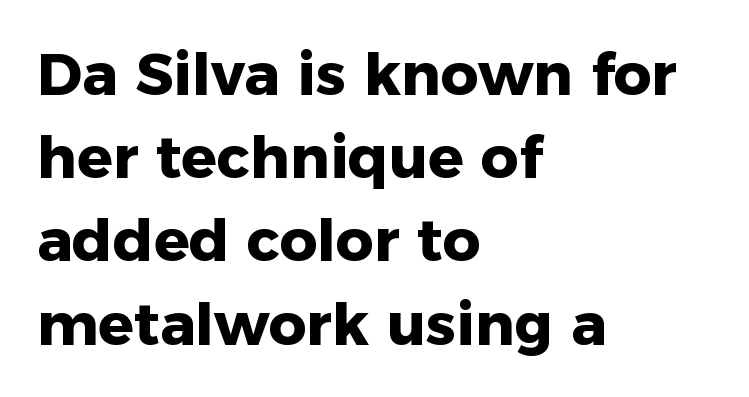
Q: Is the text bold? A: Yes.
Q: Is the text italic (slanted)? A: No, it is upright.
Q: Is the typeface a serif or a sans-serif typeface? A: Sans-serif.
Q: Is the text underlined? A: No.
Q: How is the paragraph aligned? A: Left-aligned.
Q: Is the spacing between letters normal or unusually wide? A: Normal.
Q: Is the spacing between lines tight, normal or loose? A: Normal.
Q: Width (condensed, normal, or wide)? A: Normal.
Q: Stroke contrast? A: Low.
Q: x-height? A: Medium.
Q: Monospaced? A: No.
